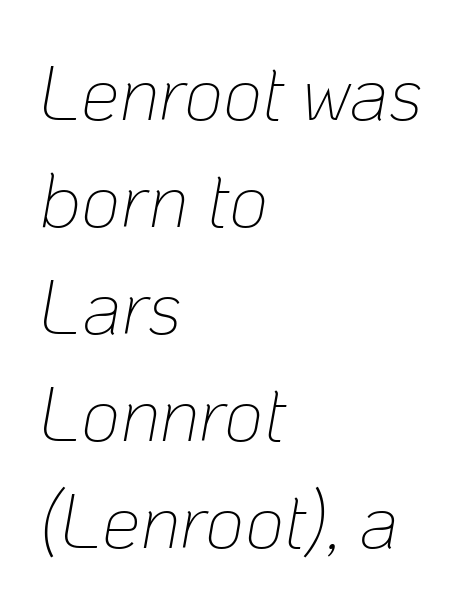
{"italic": "yes", "lean": "right", "slant_degrees": 10, "bold": "no", "weight": "thin", "width": "normal", "stroke_contrast": "low", "x_height": "medium", "monospaced": "no", "underline": "no", "align": "left", "line_spacing": "normal", "line_spacing_ratio": 1.39, "letter_spacing": "normal", "letter_spacing_em": 0.0, "glyph_px": 77}
